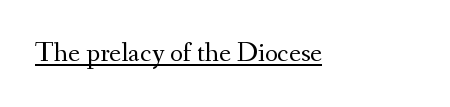
{"serif": "yes", "italic": "no", "bold": "no", "weight": "regular", "width": "normal", "stroke_contrast": "medium", "x_height": "small", "monospaced": "no", "underline": "yes", "letter_spacing": "normal", "letter_spacing_em": 0.0, "glyph_px": 28}
